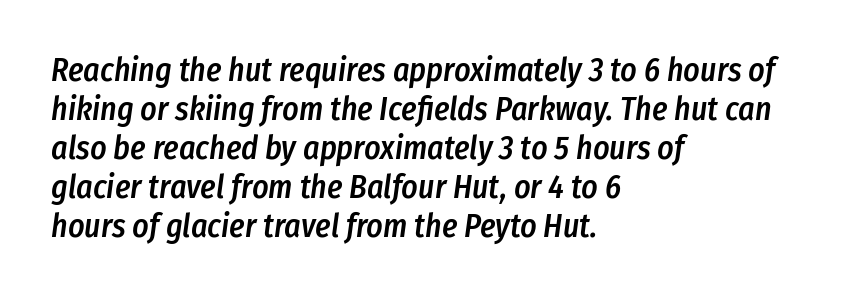
Q: Is the text bold? A: Semi-bold.
Q: Is the text italic (slanted)? A: Yes, it leans right by about 8 degrees.
Q: Is the text underlined? A: No.
Q: How is the paragraph aligned? A: Left-aligned.
Q: Is the spacing between letters normal or unusually wide? A: Normal.
Q: Width (condensed, normal, or wide)? A: Condensed.
Q: Stroke contrast? A: Low.
Q: x-height? A: Medium.
Q: Monospaced? A: No.
